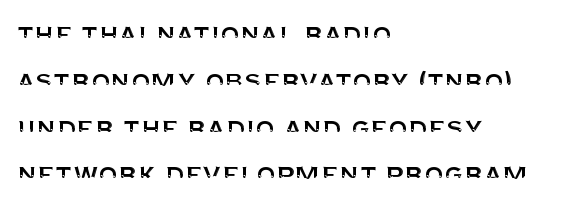
Q: Is the text italic (slanted)? A: No, it is upright.
Q: Is the typeface a serif or a sans-serif typeface? A: Sans-serif.
Q: Is the text underlined? A: No.
Q: How is the paragraph aligned? A: Left-aligned.
Q: Is the spacing between letters normal or unusually wide? A: Normal.
Q: Is the spacing between lines tight, normal or loose? A: Normal.
Q: Width (condensed, normal, or wide)? A: Normal.
Q: Stroke contrast? A: Medium.
Q: x-height? A: Large.
Q: Monospaced? A: No.
